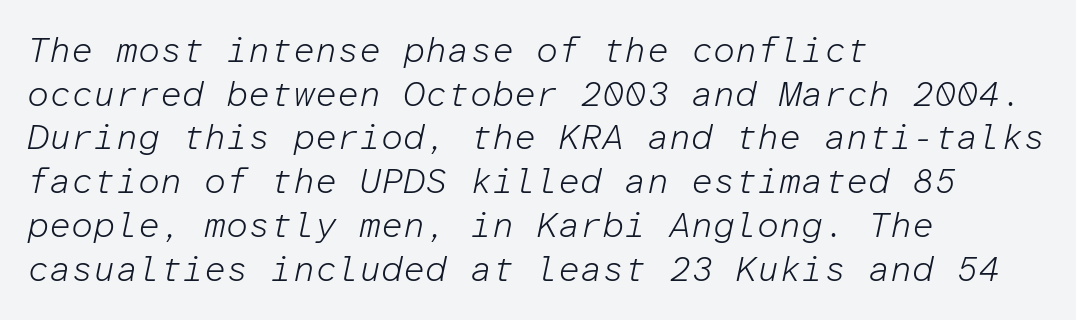
{"italic": "yes", "lean": "right", "slant_degrees": 12, "bold": "no", "weight": "light", "width": "normal", "stroke_contrast": "low", "x_height": "medium", "monospaced": "yes", "underline": "no", "align": "left", "line_spacing": "normal", "line_spacing_ratio": 1.25, "letter_spacing": "normal", "letter_spacing_em": 0.0, "glyph_px": 35}
